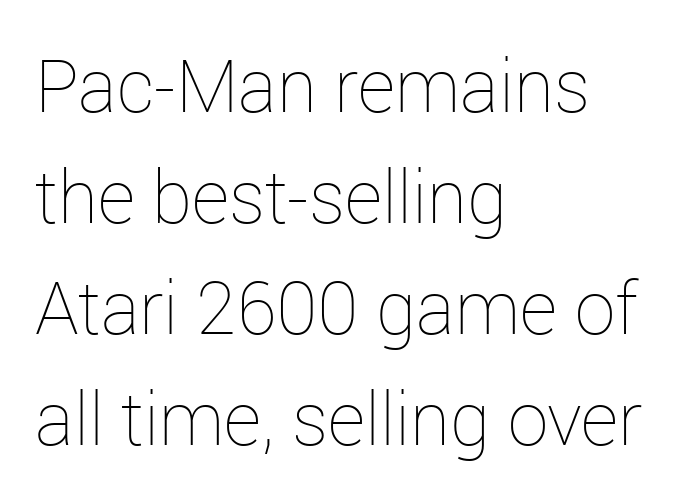
Q: Is the text bold? A: No.
Q: Is the text italic (slanted)? A: No, it is upright.
Q: Is the text underlined? A: No.
Q: How is the paragraph aligned? A: Left-aligned.
Q: Is the spacing between letters normal or unusually wide? A: Normal.
Q: Is the spacing between lines tight, normal or loose? A: Normal.
Q: Width (condensed, normal, or wide)? A: Normal.
Q: Stroke contrast? A: Low.
Q: x-height? A: Medium.
Q: Monospaced? A: No.
